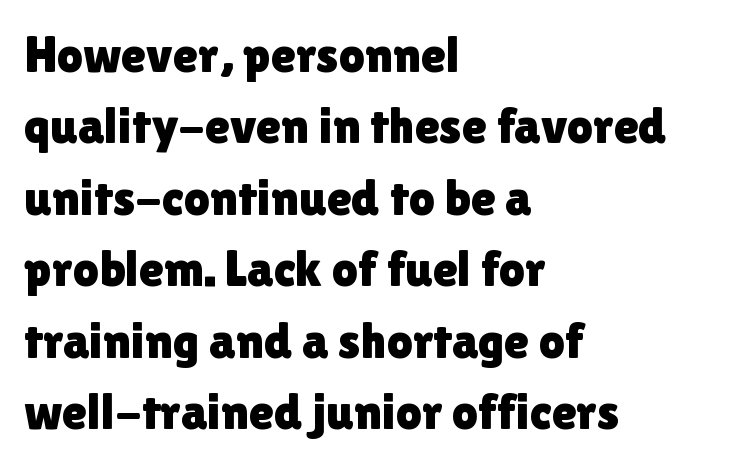
The image shows 51 px sans-serif type, upright; set left-aligned, normal line spacing (1.4x), normal letter spacing, not underlined; a medium x-height.
